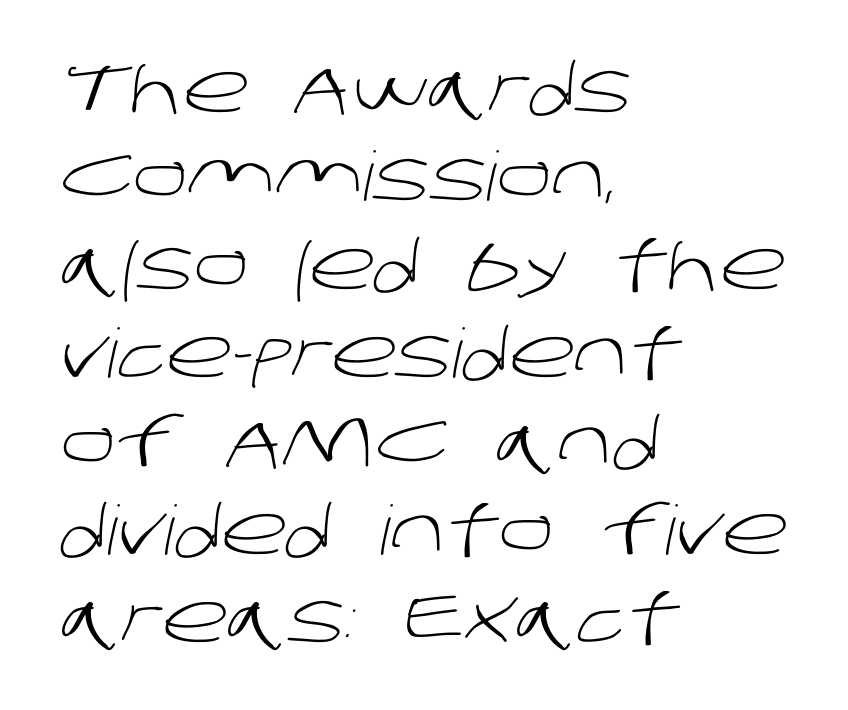
The image shows 68 px light sans-serif type; set left-aligned, normal line spacing (1.3x), normal letter spacing, not underlined; low stroke contrast and a large x-height.
